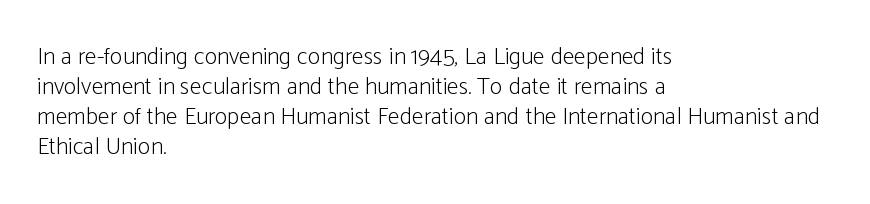
Honestly, there is no underline to notice here at all. The font's upright variant was chosen for this text. Horizontally, the lines are justified to the leading edge only. Bold? No — there's no thickening of the strokes.
